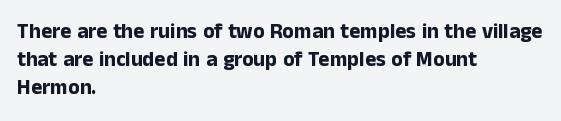
Anything drawn beneath the words? Only blank space. Evenly set lines give the paragraph a standard silhouette. In CSS terms this would be text-align: left. The font's upright variant was chosen for this text. Strokes here are thick enough to call this a true bold.
